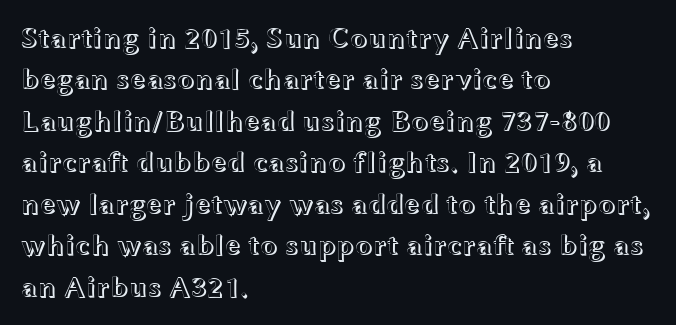
The image shows 29 px wide type, upright; set left-aligned, normal line spacing (1.43x), normal letter spacing, not underlined; a medium x-height.
